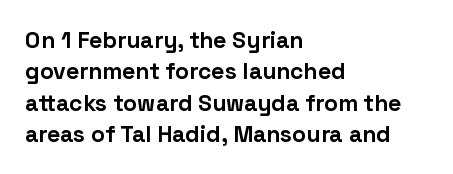
The image shows 23 px bold type, upright; set left-aligned, normal line spacing (1.36x), normal letter spacing, not underlined.
